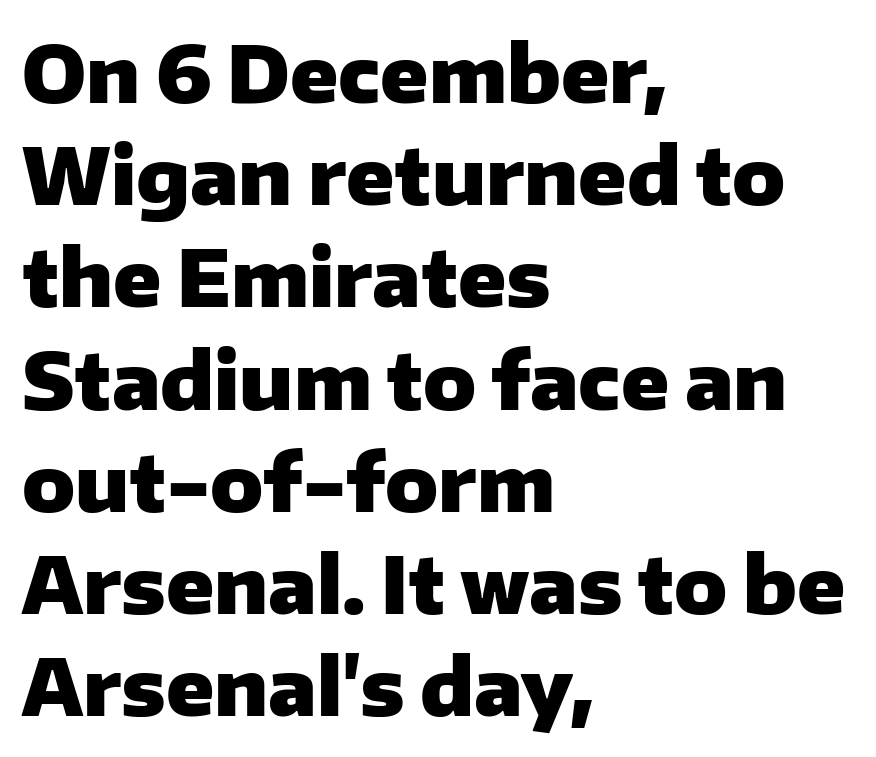
{"serif": "no", "italic": "no", "bold": "yes", "weight": "heavy", "width": "normal", "stroke_contrast": "low", "x_height": "medium", "monospaced": "no", "underline": "no", "align": "left", "line_spacing": "normal", "line_spacing_ratio": 1.31, "letter_spacing": "normal", "letter_spacing_em": 0.0, "glyph_px": 78}
